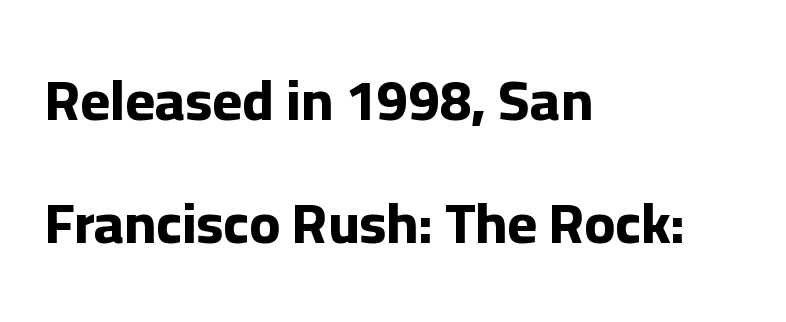
On the weight axis this lands at bold, roughly 700. Observe the absence of serifs on each vertical stroke in this sample. Words float on clear page, feet unadorned. The letters stand upright; this is a roman face. This sample trades compactness for vertical openness between lines.
